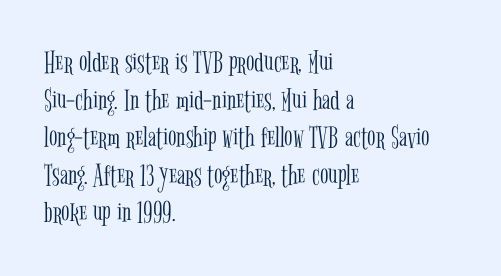
The font family rendered here belongs to the serif group. Is there any slant? The stems are plumb. Weight: regular or lighter. Alignment: flush left.
